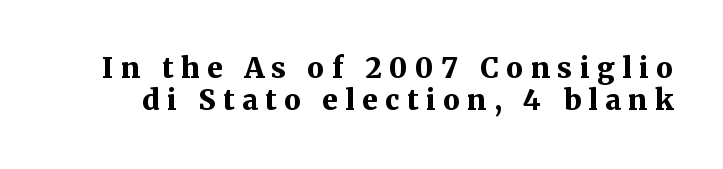
Vertical strokes here are truly vertical. The passage shown is typed in a proportional face where columns would drift. The letters are bold, with thick, heavy strokes. No word sits above an underline.
